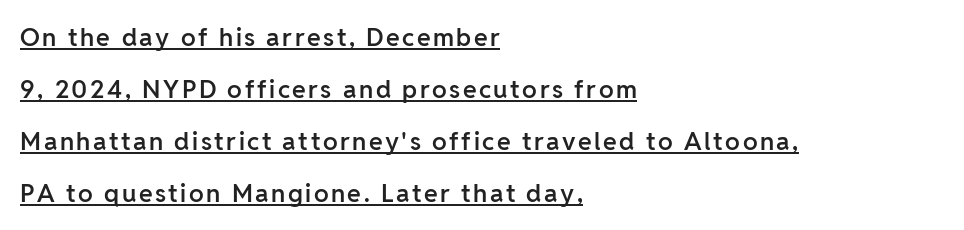
{"italic": "no", "bold": "semi", "underline": "yes", "align": "left", "line_spacing": "loose", "line_spacing_ratio": 2.08, "glyph_px": 25}
